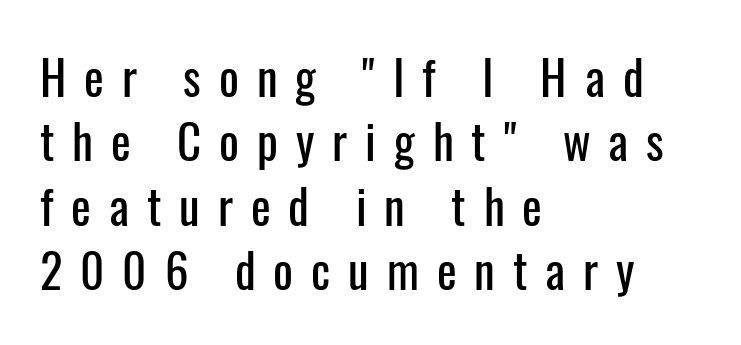
Q: Is the text italic (slanted)? A: No, it is upright.
Q: Is the typeface a serif or a sans-serif typeface? A: Sans-serif.
Q: Is the text underlined? A: No.
Q: How is the paragraph aligned? A: Left-aligned.
Q: Is the spacing between letters normal or unusually wide? A: Unusually wide.
Q: Is the spacing between lines tight, normal or loose? A: Normal.
Q: Width (condensed, normal, or wide)? A: Condensed.
Q: Stroke contrast? A: Low.
Q: x-height? A: Medium.
Q: Monospaced? A: No.
